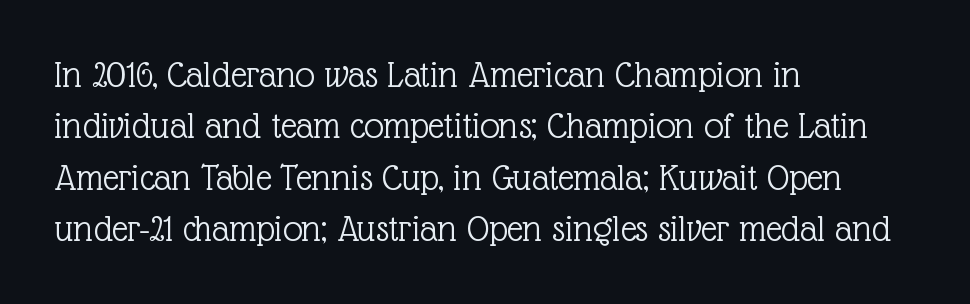
{"serif": "yes", "italic": "no", "bold": "no", "weight": "light", "width": "normal", "x_height": "medium", "monospaced": "no", "underline": "no", "align": "left", "line_spacing": "normal", "line_spacing_ratio": 1.32, "letter_spacing": "normal", "letter_spacing_em": 0.0, "glyph_px": 39}
